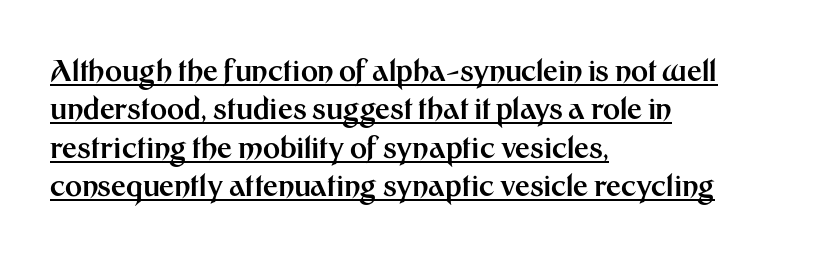
The image shows 29 px bold sans-serif type, upright; set left-aligned, normal line spacing (1.32x), normal letter spacing, underlined; medium stroke contrast and a medium x-height.
